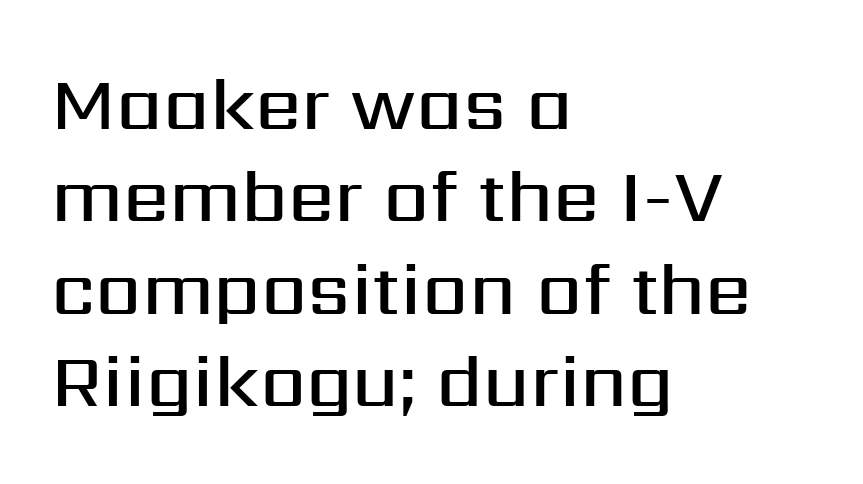
{"serif": "no", "italic": "no", "bold": "semi", "weight": "semibold", "width": "normal", "stroke_contrast": "medium", "x_height": "medium", "monospaced": "no", "underline": "no", "align": "left", "line_spacing": "normal", "line_spacing_ratio": 1.25, "letter_spacing": "normal", "letter_spacing_em": 0.0, "glyph_px": 74}
